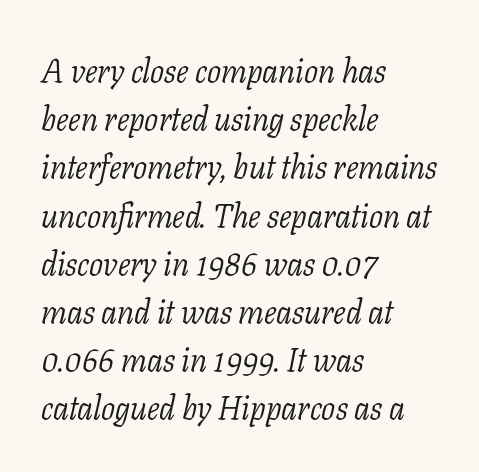
The image shows 33 px light serif type, italic (leaning right); set left-aligned, normal line spacing (1.46x), normal letter spacing, not underlined; low stroke contrast and a medium x-height.
